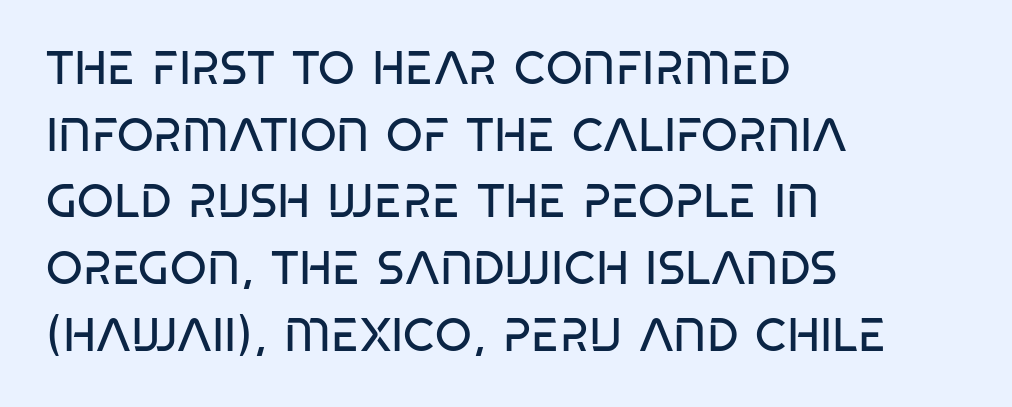
The rendering uses a moderate line-height, typical for paragraphs. Check the space under the baseline: it is left empty. The face looks like a standard text weight, possibly lighter. The text was rendered using a sans face with plain stroke endings. Notice how the passage keeps a crisp vertical edge on the left only. Varying glyph widths throughout — classic text-font behaviour.
